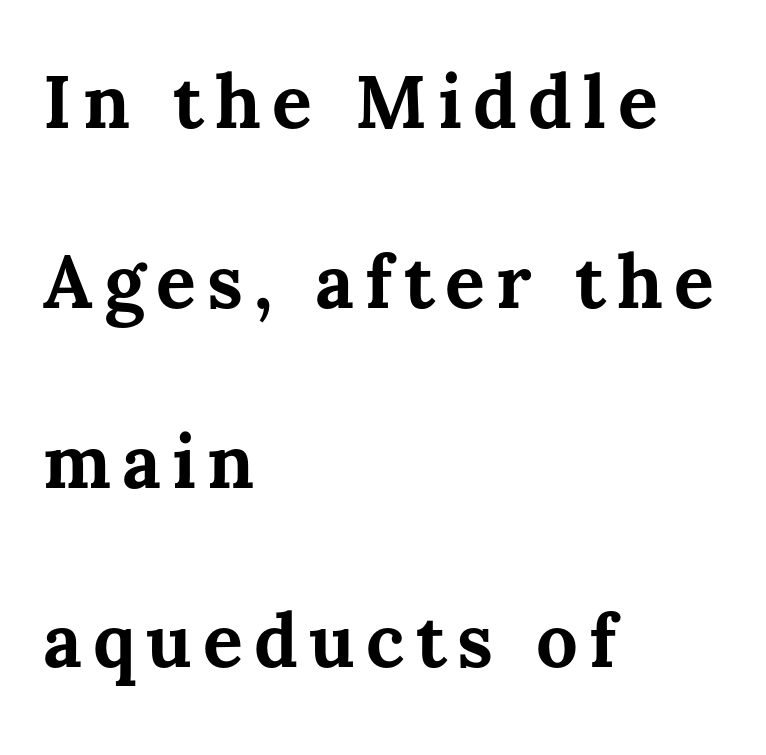
The image shows 74 px bold type, upright; set left-aligned, loose line spacing (2.43x), not underlined; medium stroke contrast and a medium x-height.
